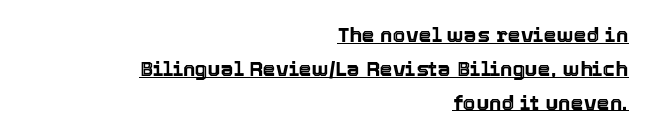
Line endings align vertically; line beginnings do not. Style check: upright. In terms of letterspacing, this is plain default setting. This is underlined copy, the kind a proofreader might mark for attention. In terms of leading, this rendering sits right in the middle.
